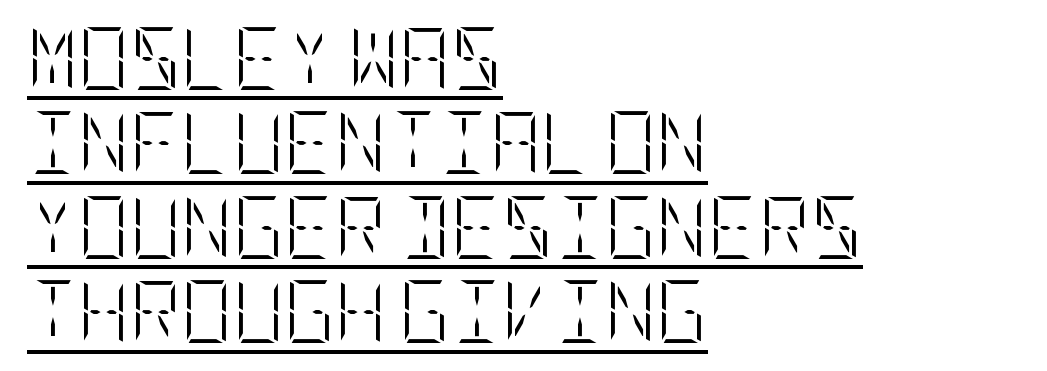
Baseline-to-baseline distance is the conventional proportion of letter height. Every stem runs plumb, perpendicular to the baseline. In terms of letterspacing, this is plain default setting. Short and long lines alike share a common starting point at left. Caption: face not bold, strokes unweighted. Check the space under the baseline: a stroke is drawn there.
